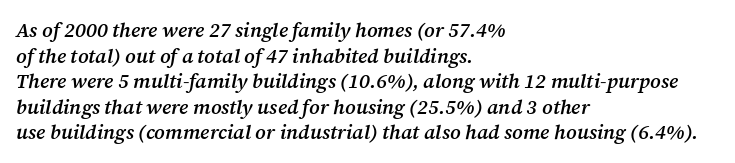
Slanted lettering throughout. Notice the strokes are somewhat thickened but not fully heavy: this is a semibold. Is there much room between lines? A standard amount, neither cramped nor airy. Visually the block forms a straight wall on the left and a jagged coastline on the right. Descender tails drop into unmarked territory.
